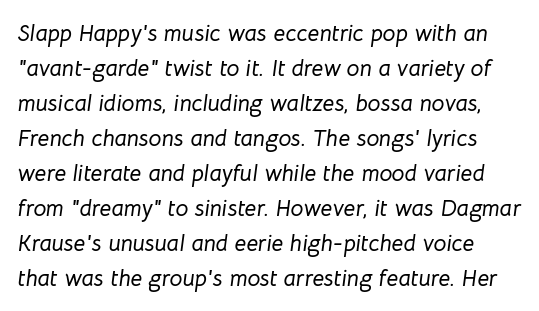
Baseline-to-baseline distance is the conventional proportion of letter height. These lines keep a tight, regular rhythm from letter to letter. A bare baseline throughout the passage. Italic: yes, the glyphs are oblique.
